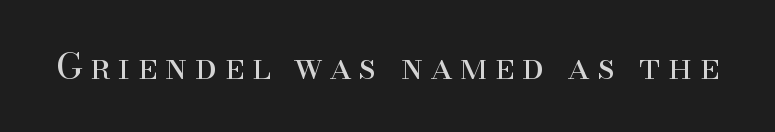
A typesetter would call this proportional, since set widths differ per character. A bare baseline throughout the passage. Stem width sits at or under what a default text font uses. The letterforms stand isolated, each surrounded by extra space. The typeface chosen for these lines features serifs.
